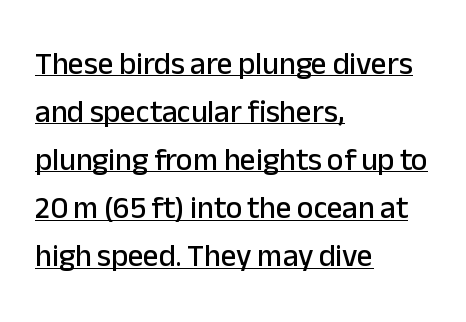
Left-aligned paragraph, ragged on the right. Each word holds together tightly as a unit, with standard inter-letter gaps. Ordinary non-slanted type is in use. You can see a thin bar hugging the bottom of the glyphs. Vertically, the passage feels balanced, rows spaced as you'd expect. Nothing sits at the stroke ends, so this counts as sans-serif.
